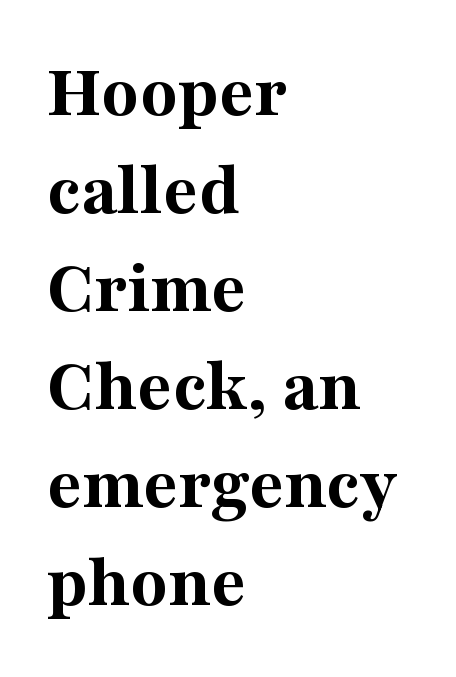
Q: Is the text bold? A: Yes.
Q: Is the text italic (slanted)? A: No, it is upright.
Q: Is the typeface a serif or a sans-serif typeface? A: Serif.
Q: Is the text underlined? A: No.
Q: How is the paragraph aligned? A: Left-aligned.
Q: Is the spacing between letters normal or unusually wide? A: Normal.
Q: Is the spacing between lines tight, normal or loose? A: Normal.
Q: Width (condensed, normal, or wide)? A: Normal.
Q: Stroke contrast? A: Medium.
Q: x-height? A: Medium.
Q: Monospaced? A: No.
